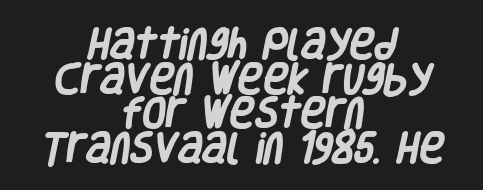
Observe the absence of serifs on each vertical stroke in this sample. Which margin do the lines hug? Neither — every line sits in the middle. Its strokes are broad and dark, the hallmark of bold type. Quick note: underline off. Tracking value appears to be zero — textbook default spacing. The designer dialed line spacing down below the default.
